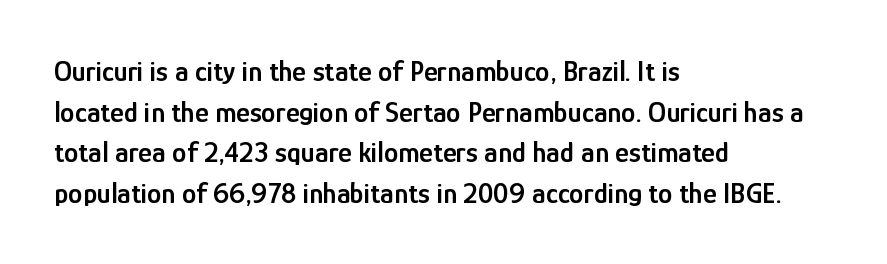
Q: Is the text bold? A: Semi-bold.
Q: Is the text italic (slanted)? A: No, it is upright.
Q: Is the typeface a serif or a sans-serif typeface? A: Sans-serif.
Q: Is the text underlined? A: No.
Q: How is the paragraph aligned? A: Left-aligned.
Q: Is the spacing between letters normal or unusually wide? A: Normal.
Q: Is the spacing between lines tight, normal or loose? A: Normal.
Q: Width (condensed, normal, or wide)? A: Condensed.
Q: Stroke contrast? A: Low.
Q: x-height? A: Medium.
Q: Monospaced? A: No.
